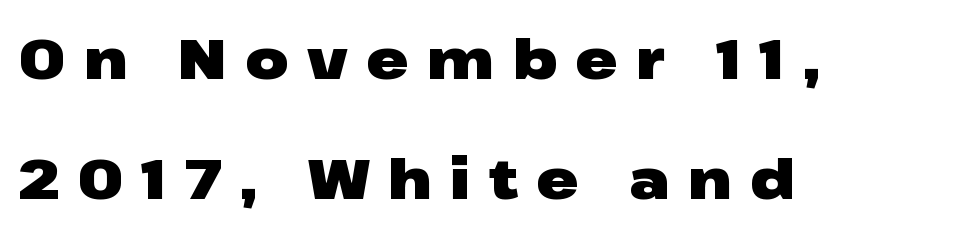
Q: Is the text bold? A: Yes.
Q: Is the text italic (slanted)? A: No, it is upright.
Q: Is the typeface a serif or a sans-serif typeface? A: Sans-serif.
Q: Is the text underlined? A: No.
Q: How is the paragraph aligned? A: Left-aligned.
Q: Is the spacing between letters normal or unusually wide? A: Unusually wide.
Q: Is the spacing between lines tight, normal or loose? A: Loose.
Q: Width (condensed, normal, or wide)? A: Wide.
Q: Stroke contrast? A: Low.
Q: x-height? A: Medium.
Q: Monospaced? A: No.
